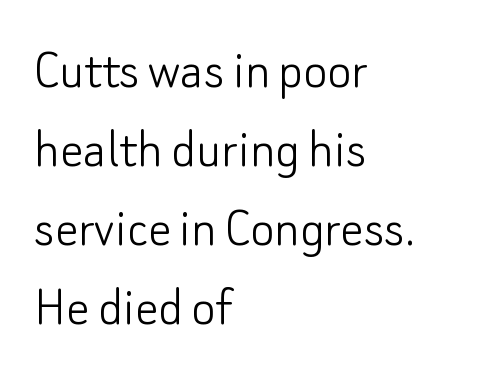
The image shows 58 px light sans-serif type, upright; set left-aligned, normal line spacing (1.36x), normal letter spacing, not underlined; low stroke contrast and a small x-height.
